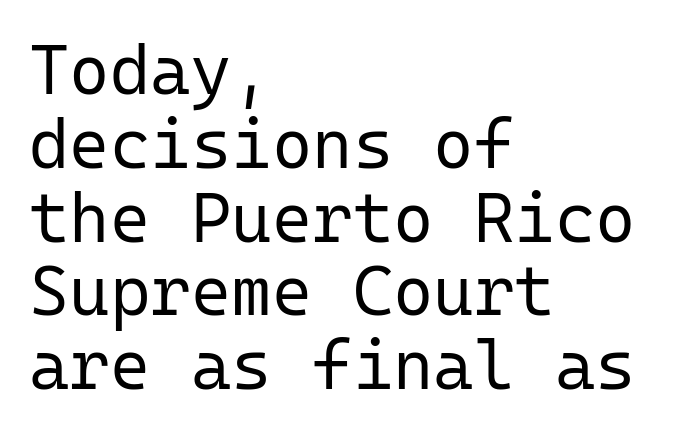
Q: Is the text bold? A: No.
Q: Is the text italic (slanted)? A: No, it is upright.
Q: Is the typeface a serif or a sans-serif typeface? A: Sans-serif.
Q: Is the text underlined? A: No.
Q: How is the paragraph aligned? A: Left-aligned.
Q: Is the spacing between letters normal or unusually wide? A: Normal.
Q: Is the spacing between lines tight, normal or loose? A: Tight.
Q: Width (condensed, normal, or wide)? A: Normal.
Q: Stroke contrast? A: Low.
Q: x-height? A: Medium.
Q: Monospaced? A: Yes.
